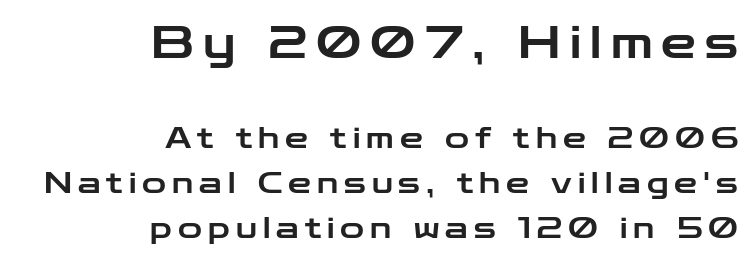
The image shows 44 px wide sans-serif type, upright; set right-aligned, normal line spacing (1.56x), unusually wide letter spacing (+0.21 em), not underlined; the first (top) block is 1.52x larger; low stroke contrast and a medium x-height.
